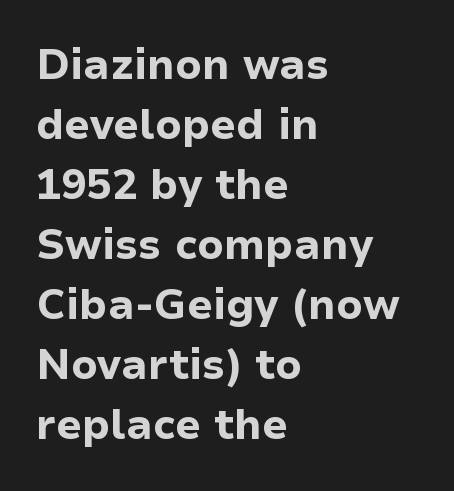
The image shows 42 px bold sans-serif type, upright; set left-aligned, normal line spacing (1.43x), normal letter spacing, not underlined; low stroke contrast and a medium x-height.
